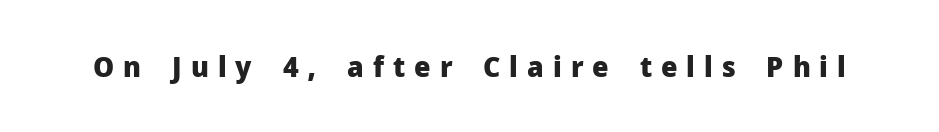
Q: Is the text bold? A: Yes.
Q: Is the text italic (slanted)? A: No, it is upright.
Q: Is the typeface a serif or a sans-serif typeface? A: Sans-serif.
Q: Is the text underlined? A: No.
Q: Is the spacing between letters normal or unusually wide? A: Unusually wide.
Q: Width (condensed, normal, or wide)? A: Normal.
Q: Stroke contrast? A: Low.
Q: x-height? A: Medium.
Q: Monospaced? A: No.
